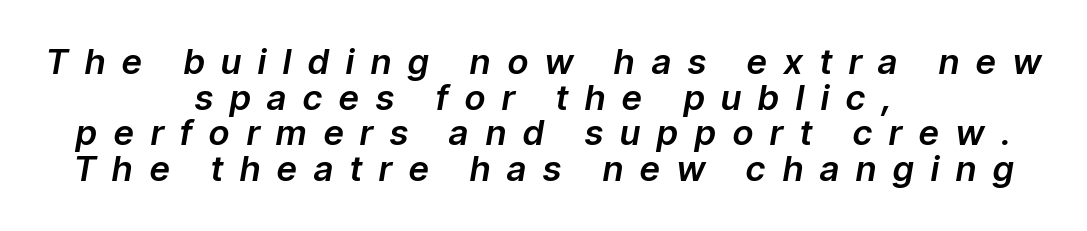
Q: Is the text italic (slanted)? A: Yes, it leans right by about 9 degrees.
Q: Is the text underlined? A: No.
Q: How is the paragraph aligned? A: Centered.
Q: Is the spacing between letters normal or unusually wide? A: Unusually wide.
Q: Is the spacing between lines tight, normal or loose? A: Tight.
Q: Width (condensed, normal, or wide)? A: Normal.
Q: Stroke contrast? A: Low.
Q: x-height? A: Medium.
Q: Monospaced? A: No.
